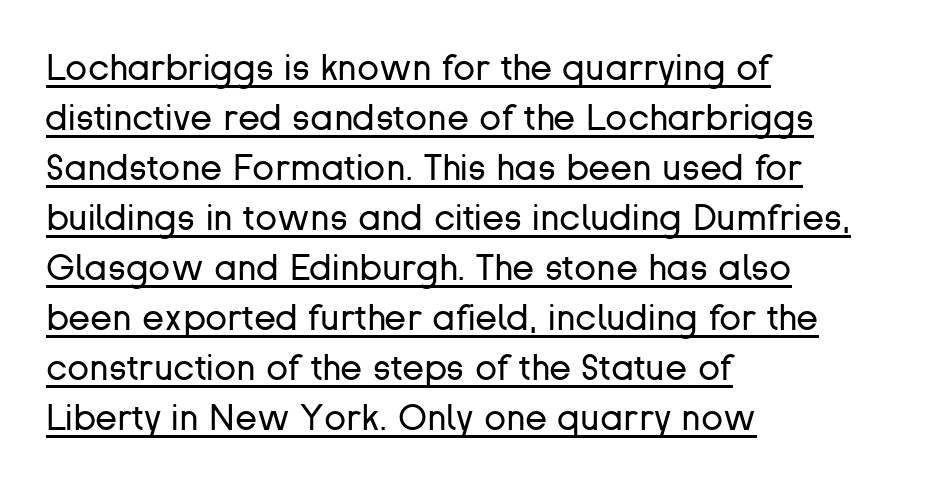
Tracking value appears to be zero — textbook default spacing. The lines in this sample share a left origin and differ only in where they stop. The letterforms sit at book weight or below. The rendering uses a moderate line-height, typical for paragraphs.
